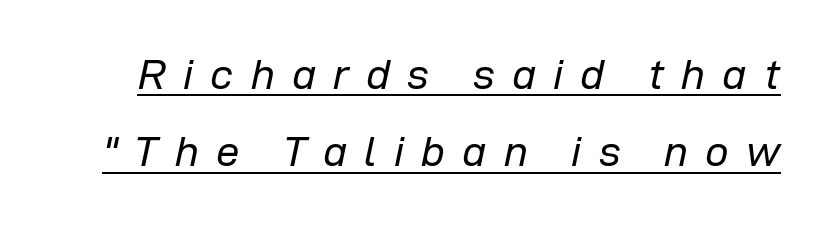
Q: Is the text bold? A: No.
Q: Is the text italic (slanted)? A: Yes, it leans right by about 12 degrees.
Q: Is the text underlined? A: Yes.
Q: Is the spacing between letters normal or unusually wide? A: Unusually wide.
Q: Width (condensed, normal, or wide)? A: Normal.
Q: Stroke contrast? A: Low.
Q: x-height? A: Medium.
Q: Monospaced? A: No.
